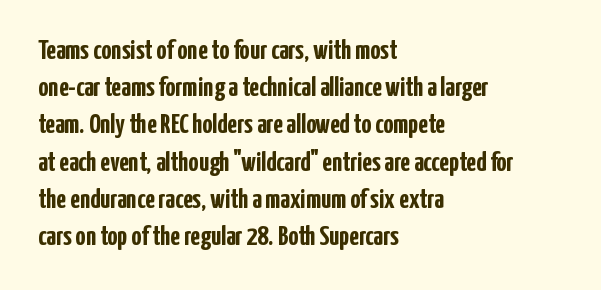
{"serif": "no", "italic": "no", "bold": "yes", "weight": "semibold", "width": "condensed", "stroke_contrast": "low", "x_height": "medium", "monospaced": "no", "underline": "no", "align": "left", "line_spacing": "normal", "line_spacing_ratio": 1.33, "letter_spacing": "normal", "letter_spacing_em": 0.0, "glyph_px": 28}
